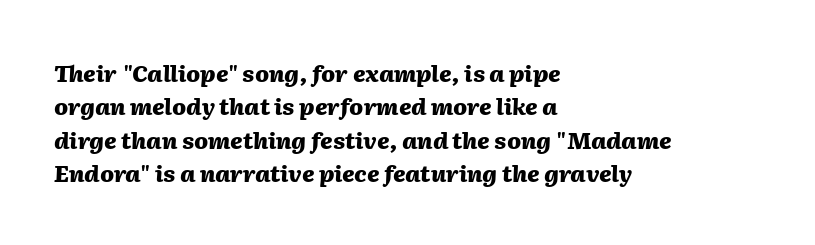
The image shows 23 px bold type, italic (leaning right); set left-aligned, normal line spacing (1.45x), normal letter spacing, not underlined.
